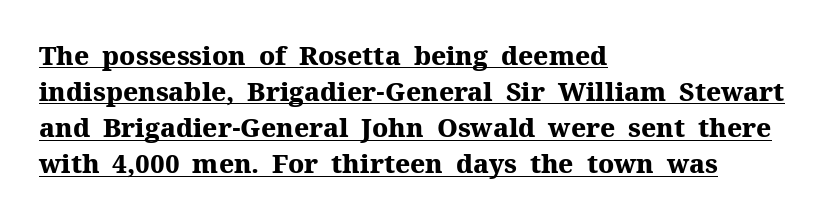
Q: Is the text bold? A: Yes.
Q: Is the text italic (slanted)? A: No, it is upright.
Q: Is the text underlined? A: Yes.
Q: How is the paragraph aligned? A: Left-aligned.
Q: Is the spacing between letters normal or unusually wide? A: Normal.
Q: Is the spacing between lines tight, normal or loose? A: Normal.
